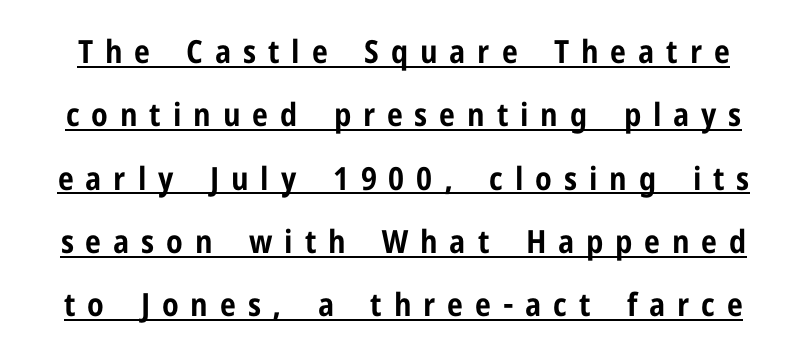
{"serif": "no", "italic": "no", "bold": "yes", "weight": "bold", "width": "condensed", "stroke_contrast": "low", "x_height": "medium", "monospaced": "no", "underline": "yes", "line_spacing": "loose", "line_spacing_ratio": 1.98, "letter_spacing": "wide", "letter_spacing_em": 0.37, "glyph_px": 32}
